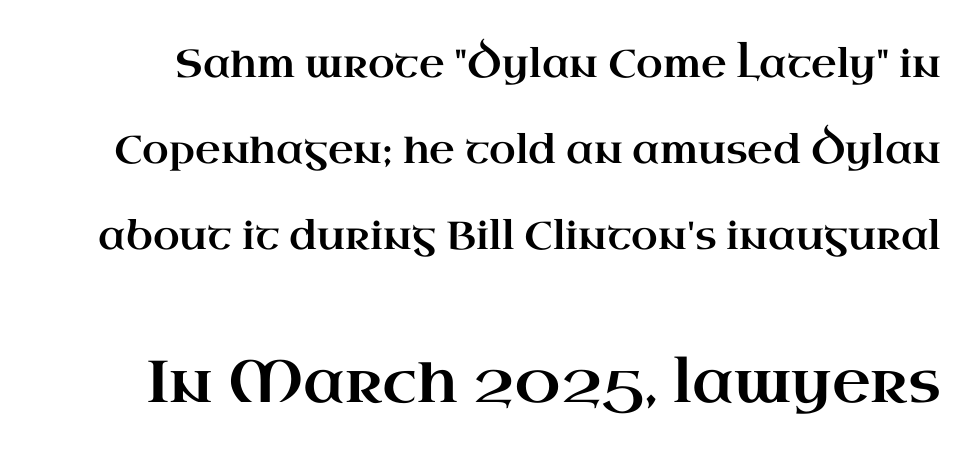
{"serif": "yes", "italic": "no", "width": "wide", "stroke_contrast": "high", "x_height": "small", "monospaced": "no", "underline": "no", "line_spacing": "loose", "line_spacing_ratio": 2.2, "letter_spacing": "normal", "letter_spacing_em": 0.0, "larger_block": "second", "size_ratio": 1.51, "glyph_px": 59}
